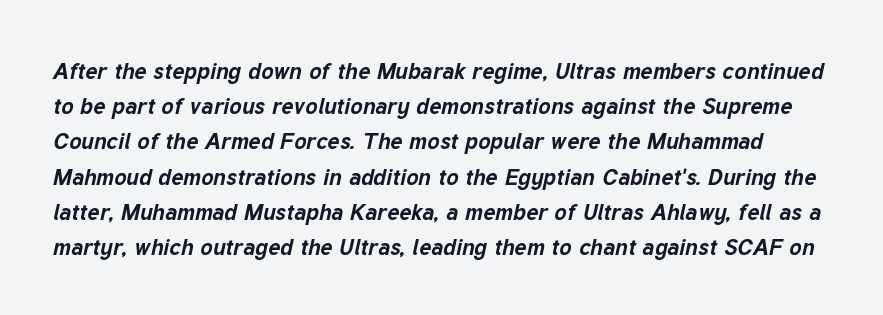
The image shows 23 px bold type, italic (leaning right); set normal line spacing (1.53x), normal letter spacing, not underlined.
